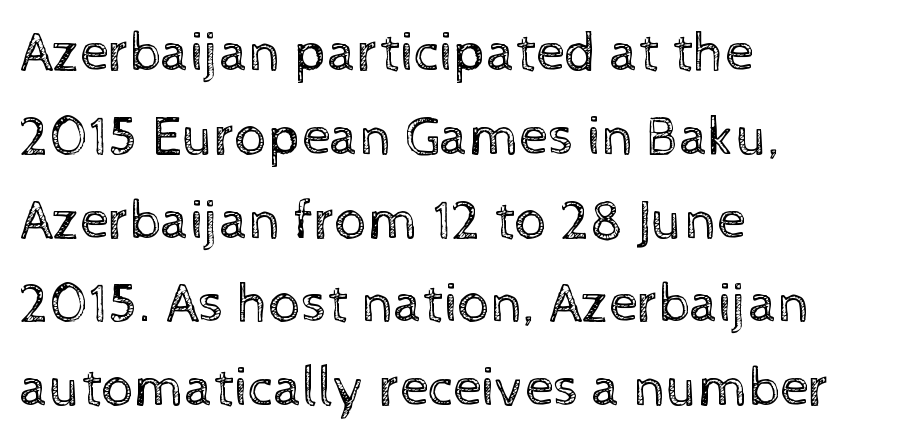
Q: Is the text bold? A: No.
Q: Is the text italic (slanted)? A: No, it is upright.
Q: Is the text underlined? A: No.
Q: How is the paragraph aligned? A: Left-aligned.
Q: Is the spacing between letters normal or unusually wide? A: Normal.
Q: Is the spacing between lines tight, normal or loose? A: Normal.
Q: Width (condensed, normal, or wide)? A: Normal.
Q: x-height? A: Medium.
Q: Monospaced? A: No.
